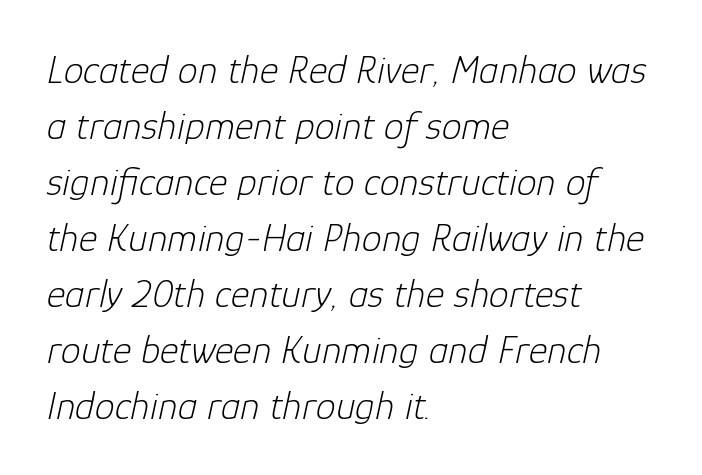
The line texture is even and compact thanks to regular tracking. The passage shown is typed in a proportional face where columns would drift. Successive baselines arrive at the customary interval. The letters are slanted; this is an italic face.
